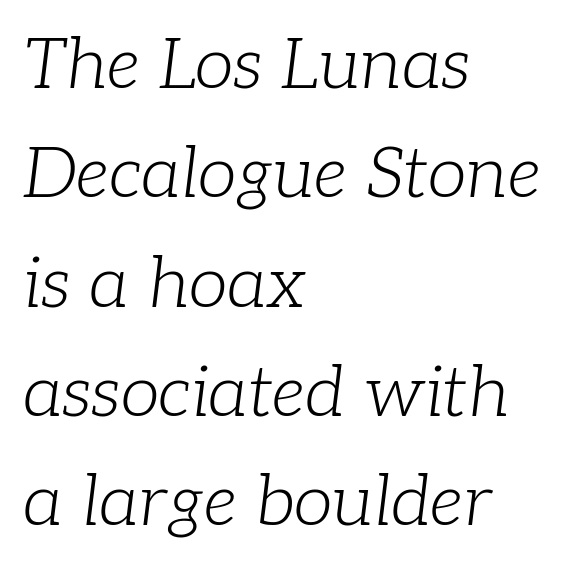
{"serif": "yes", "italic": "yes", "lean": "right", "slant_degrees": 7, "bold": "no", "weight": "light", "width": "normal", "stroke_contrast": "low", "x_height": "medium", "monospaced": "no", "underline": "no", "align": "left", "line_spacing": "normal", "line_spacing_ratio": 1.54, "letter_spacing": "normal", "letter_spacing_em": 0.0, "glyph_px": 71}
